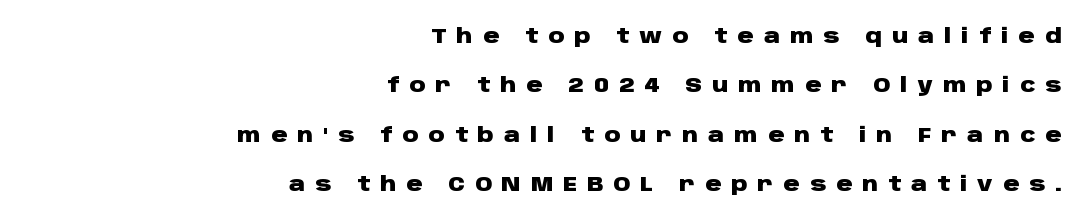
The image shows 20 px bold type, upright; set right-aligned, loose line spacing (2.47x), unusually wide letter spacing (+0.5 em), not underlined.
